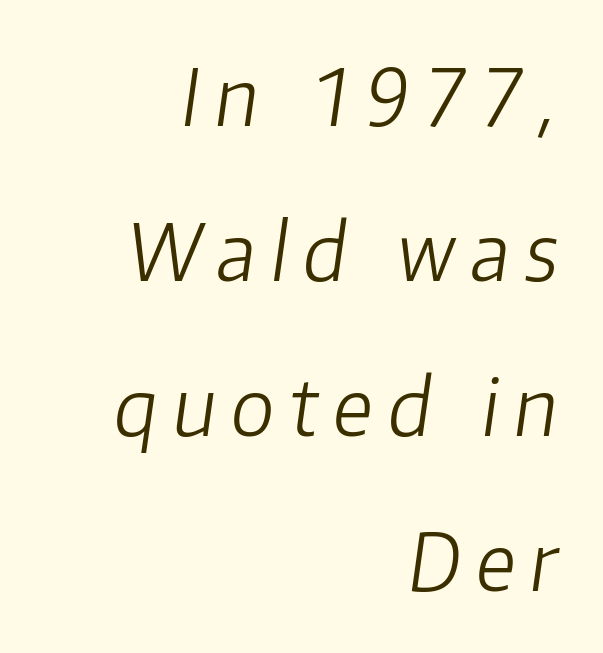
Q: Is the text bold? A: No.
Q: Is the text italic (slanted)? A: Yes, it leans right by about 8 degrees.
Q: Is the text underlined? A: No.
Q: How is the paragraph aligned? A: Right-aligned.
Q: Is the spacing between lines tight, normal or loose? A: Loose.
Q: Width (condensed, normal, or wide)? A: Normal.
Q: Stroke contrast? A: Low.
Q: x-height? A: Medium.
Q: Monospaced? A: No.
